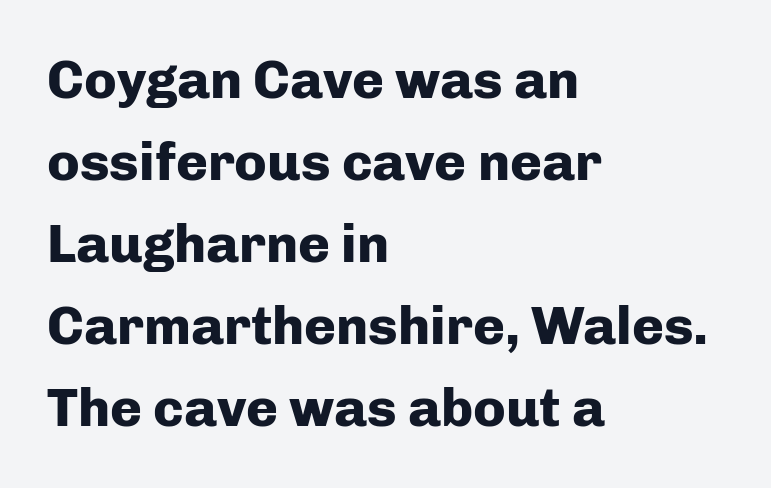
This is roman type, the default non-slanted kind. What's the leading like? Ordinary, nothing unusual. What stands out about the letter spacing? Nothing — it is the standard amount. Check the space under the baseline: it is left empty. In CSS terms this would be text-align: left. Note: no serifs on the glyphs.
